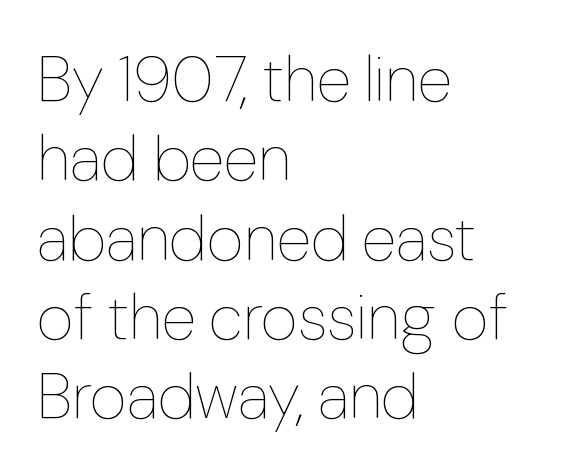
Q: Is the text bold? A: No.
Q: Is the text italic (slanted)? A: No, it is upright.
Q: Is the text underlined? A: No.
Q: How is the paragraph aligned? A: Left-aligned.
Q: Is the spacing between letters normal or unusually wide? A: Normal.
Q: Width (condensed, normal, or wide)? A: Normal.
Q: Stroke contrast? A: Low.
Q: x-height? A: Medium.
Q: Monospaced? A: No.
